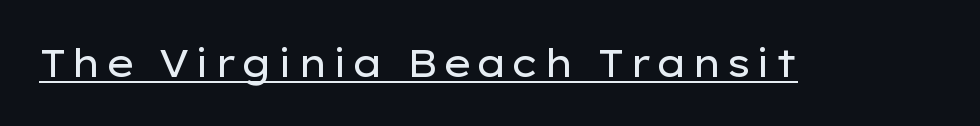
{"serif": "no", "italic": "no", "bold": "no", "weight": "regular", "width": "wide", "stroke_contrast": "low", "x_height": "medium", "monospaced": "no", "underline": "yes", "glyph_px": 38}
